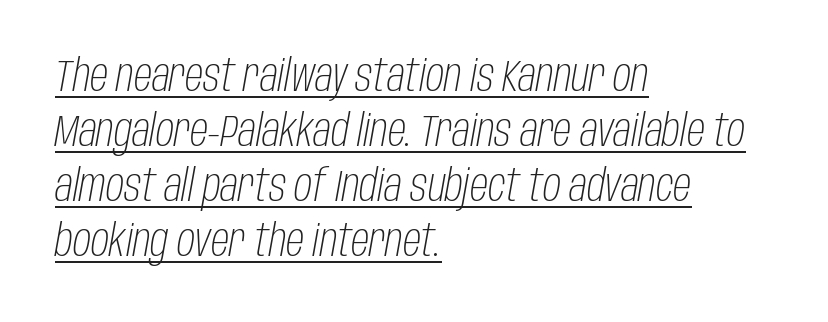
{"italic": "yes", "lean": "right", "slant_degrees": 10, "bold": "no", "weight": "light", "width": "condensed", "stroke_contrast": "low", "x_height": "large", "monospaced": "no", "underline": "yes", "align": "left", "line_spacing_ratio": 1.22, "letter_spacing": "normal", "letter_spacing_em": 0.0, "glyph_px": 45}
